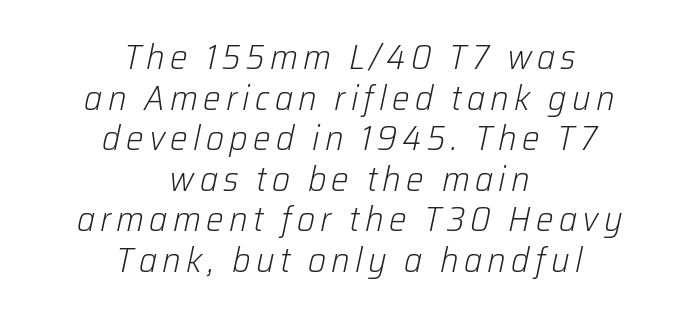
The image shows 35 px light type, italic (leaning right); set centered, line spacing 1.16x, not underlined; low stroke contrast and a medium x-height.
